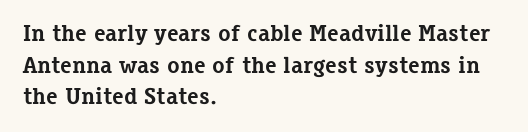
{"italic": "no", "bold": "yes", "underline": "no", "align": "left", "line_spacing": "normal", "line_spacing_ratio": 1.38, "letter_spacing": "normal", "letter_spacing_em": 0.0, "glyph_px": 23}
